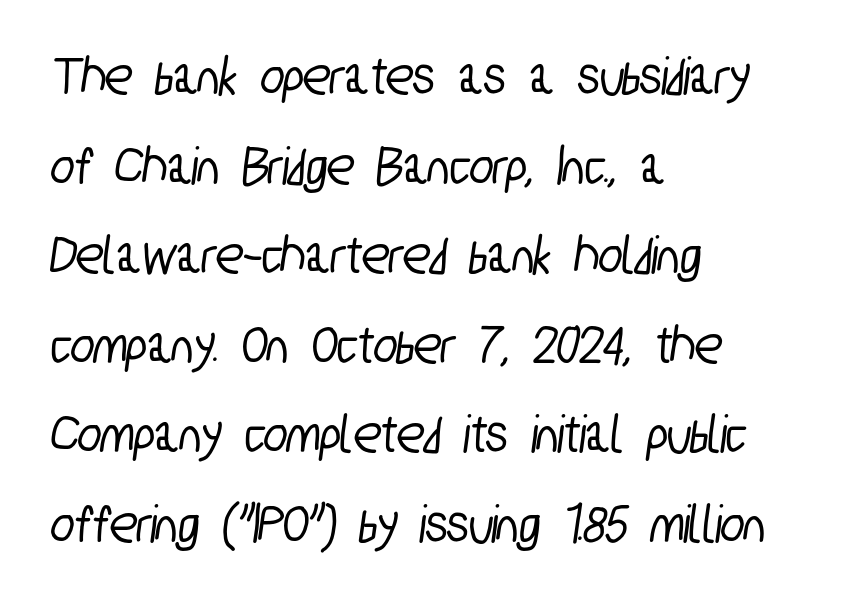
Spacing verdict: proportional, widths tailored to each character. Successive baselines arrive at the customary interval. The space beneath each line is pristine and unruled. Characters follow at the spacing the type designer built in.
